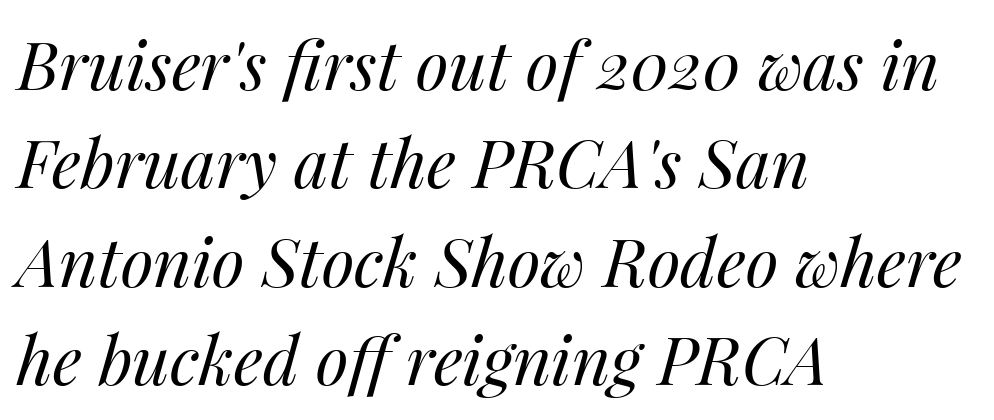
The compositor pushed each line to the left boundary. Has an underline been added? It has not. The rendering uses natural spacing where letterforms have individual widths. Heft: none added — not bold.
